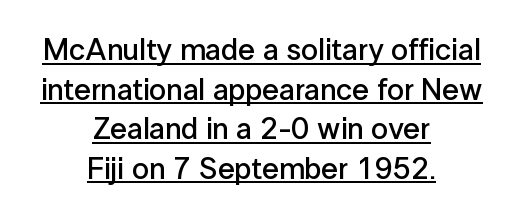
Q: Is the text bold? A: Semi-bold.
Q: Is the text italic (slanted)? A: No, it is upright.
Q: Is the typeface a serif or a sans-serif typeface? A: Sans-serif.
Q: Is the text underlined? A: Yes.
Q: How is the paragraph aligned? A: Centered.
Q: Is the spacing between letters normal or unusually wide? A: Normal.
Q: Is the spacing between lines tight, normal or loose? A: Normal.
Q: Width (condensed, normal, or wide)? A: Normal.
Q: Stroke contrast? A: Low.
Q: x-height? A: Medium.
Q: Monospaced? A: No.
